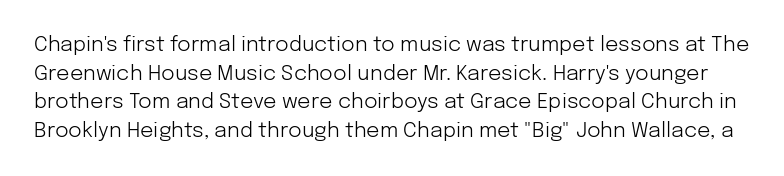
The letterforms sit at book weight or below. Is there much room between lines? A standard amount, neither cramped nor airy. This rendering leaves character spacing at its baseline value. The letters stand upright; this is a roman face. Lines of text with bare space underneath.
